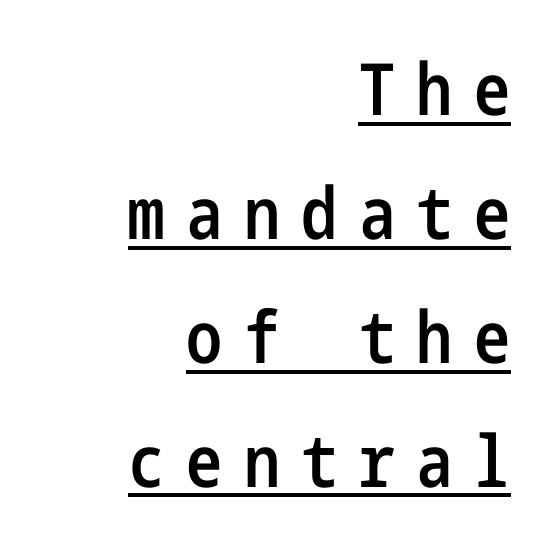
Caption: semibold face, moderately heavy strokes. The line texture is sparse and dotted thanks to wide tracking. The ragged edge is on the left, which tells us the setting is flush right. Quick note: not italic, upright. What decoration does the sample have? An underline. Letterform terminals end flat and unadorned throughout the passage.
